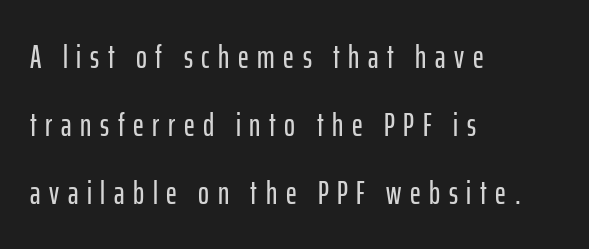
Does the copy run flush right? No — it runs flush left. Letters rest on an invisible, unmarked baseline. Ordinary non-slanted type is in use. The designer went with a sans here, leaving each stem footless. Proportional: the letters do not fall into vertical columns. The rendering uses a large line-height, opening up the rows.
